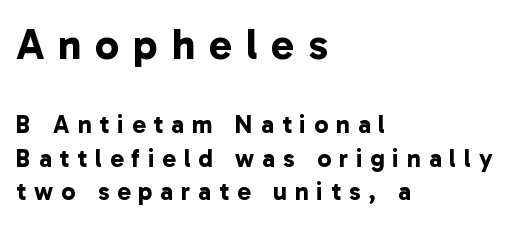
Q: Is the text bold? A: Yes.
Q: Is the typeface a serif or a sans-serif typeface? A: Sans-serif.
Q: Is the text underlined? A: No.
Q: How is the paragraph aligned? A: Left-aligned.
Q: Is the spacing between letters normal or unusually wide? A: Unusually wide.
Q: Is the spacing between lines tight, normal or loose? A: Normal.
Q: Which block of text is set in a larger size, the first (top) or the second (bottom)? A: The first (top) one.
Q: Width (condensed, normal, or wide)? A: Normal.
Q: Stroke contrast? A: Low.
Q: x-height? A: Medium.
Q: Monospaced? A: No.
